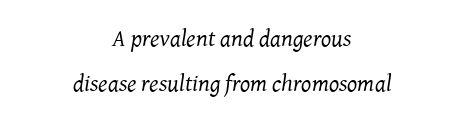
{"italic": "yes", "lean": "right", "slant_degrees": 7, "bold": "no", "underline": "no", "align": "center", "line_spacing_ratio": 1.87, "letter_spacing": "normal", "letter_spacing_em": 0.0, "glyph_px": 24}
